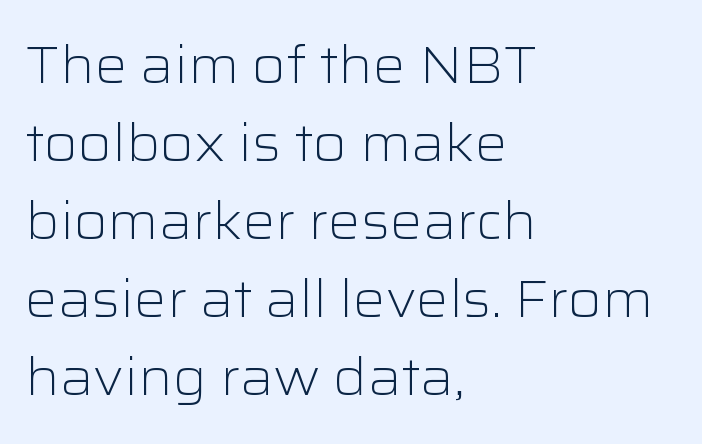
{"serif": "no", "italic": "no", "bold": "no", "weight": "light", "width": "wide", "stroke_contrast": "low", "x_height": "medium", "monospaced": "no", "underline": "no", "align": "left", "line_spacing": "normal", "line_spacing_ratio": 1.53, "letter_spacing": "normal", "letter_spacing_em": 0.0, "glyph_px": 51}
